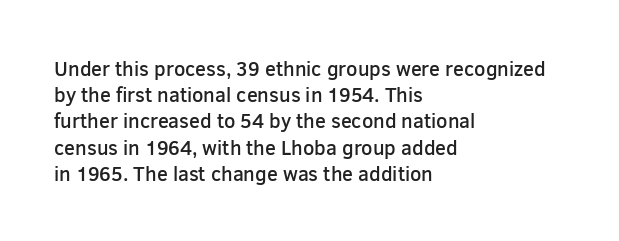
Q: Is the text bold? A: Semi-bold.
Q: Is the text italic (slanted)? A: No, it is upright.
Q: Is the text underlined? A: No.
Q: How is the paragraph aligned? A: Left-aligned.
Q: Is the spacing between letters normal or unusually wide? A: Normal.
Q: Is the spacing between lines tight, normal or loose? A: Normal.
